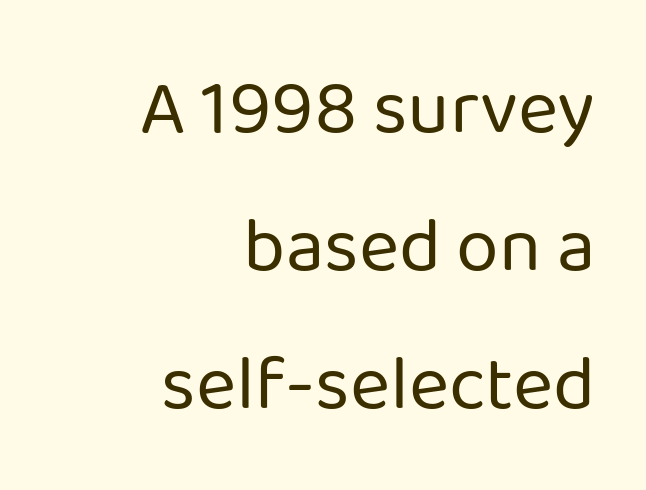
The passage shown is not underscored anywhere. No italicization has been applied; the sample stays upright. Where is the straight margin? On the right. Character widths vary here, with narrow letters taking less room than wide ones. You could call the tracking neutral — neither tight nor loose. No heavy texture on the line: the type isn't bold.
